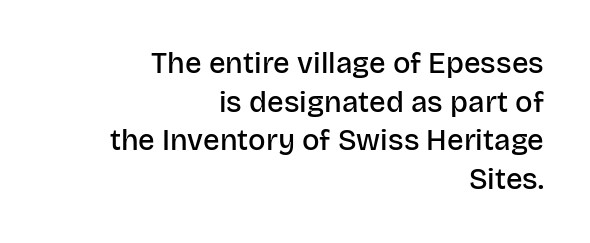
Each glyph is drawn with semibold strokes, heavier than normal yet not fully bold. Do the characters align in a grid? No, the font is proportional. Rows of type keep a routine distance in the vertical direction. The text block is weighted toward the right margin, trailing off unevenly leftward.
